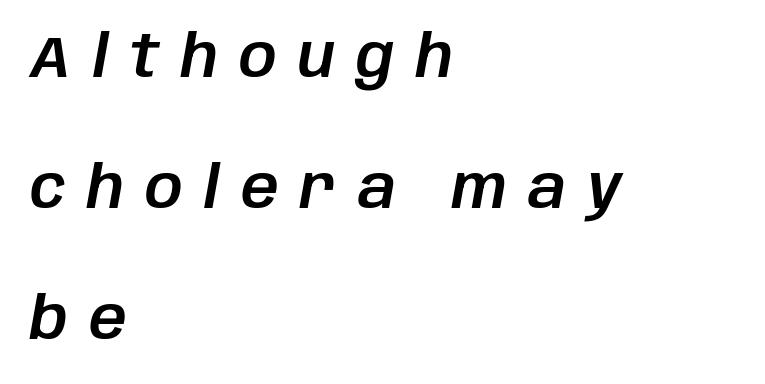
{"italic": "yes", "lean": "right", "slant_degrees": 10, "width": "normal", "stroke_contrast": "low", "x_height": "large", "monospaced": "no", "underline": "no", "align": "left", "line_spacing": "loose", "line_spacing_ratio": 2.22, "letter_spacing": "wide", "letter_spacing_em": 0.36, "glyph_px": 59}
